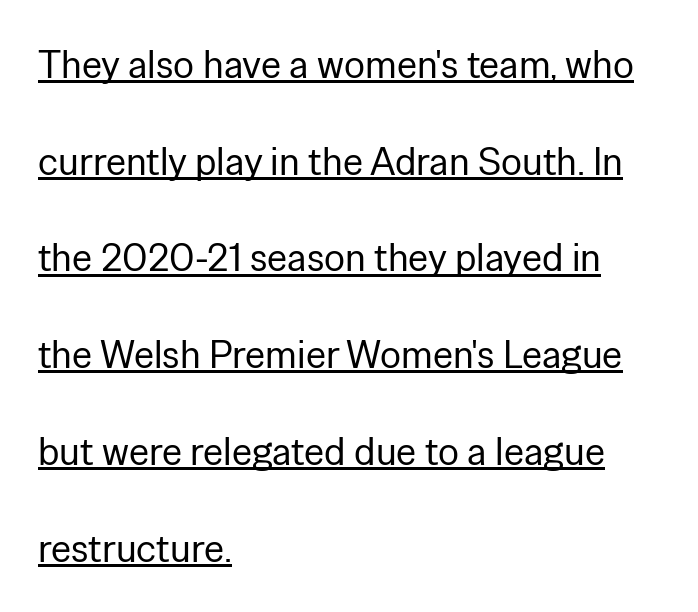
{"serif": "no", "italic": "no", "bold": "no", "weight": "regular", "width": "normal", "stroke_contrast": "low", "x_height": "medium", "monospaced": "no", "underline": "yes", "align": "left", "line_spacing": "loose", "line_spacing_ratio": 2.48, "letter_spacing": "normal", "letter_spacing_em": 0.0, "glyph_px": 39}
